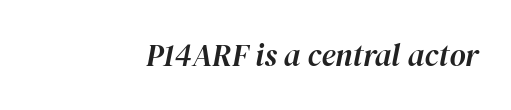
Q: Is the text italic (slanted)? A: Yes, it leans right by about 12 degrees.
Q: Is the text underlined? A: No.
Q: How is the paragraph aligned? A: Right-aligned.
Q: Is the spacing between letters normal or unusually wide? A: Normal.
Q: Width (condensed, normal, or wide)? A: Normal.
Q: Stroke contrast? A: High.
Q: x-height? A: Medium.
Q: Monospaced? A: No.
